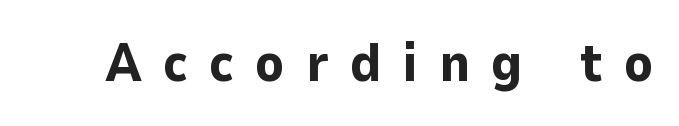
The image shows 55 px bold sans-serif type, upright; set unusually wide letter spacing (+0.38 em), not underlined; low stroke contrast and a medium x-height.
